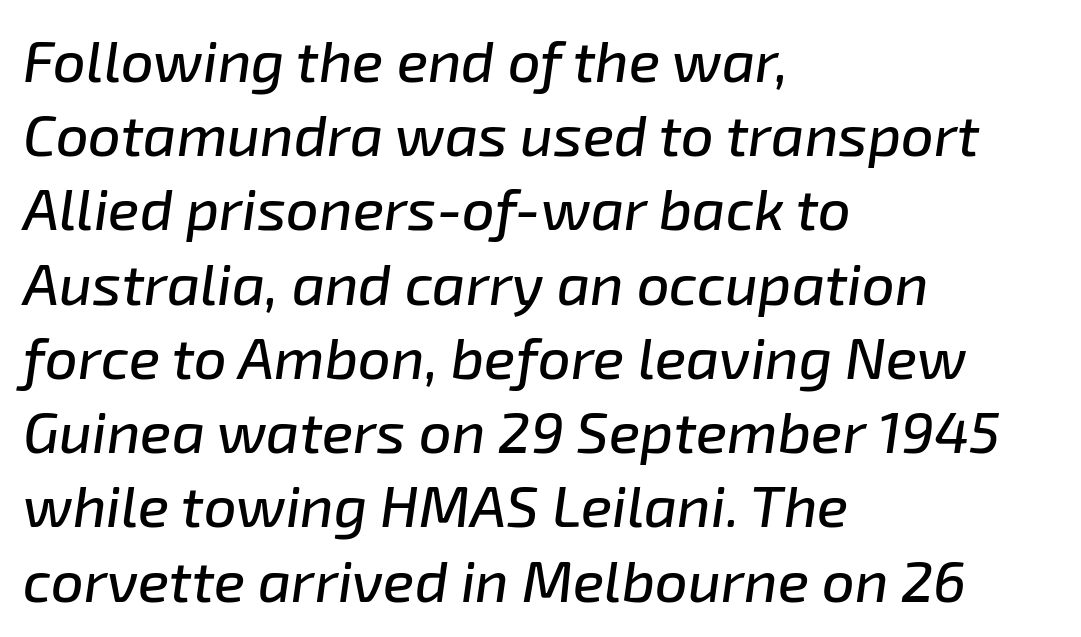
No word sits above an underline. Italic? Definitely — the glyphs are oblique. Which margin do the lines hug? The left one — the right edge is uneven. Default kerning and tracking; the words read as compact shapes. Proportional: the letters do not fall into vertical columns. Successive baselines arrive at the customary interval.
